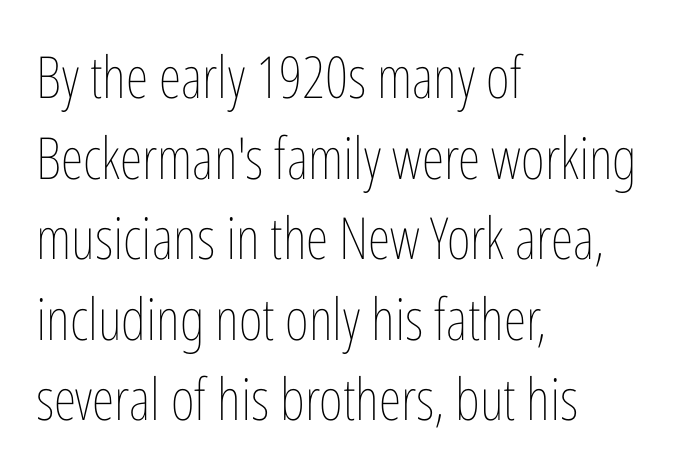
The image shows 58 px thin, condensed type, upright; set left-aligned, normal line spacing (1.39x), normal letter spacing, not underlined; low stroke contrast and a medium x-height.
